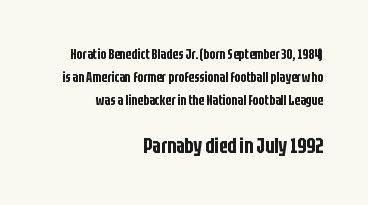
{"italic": "no", "underline": "no", "align": "right", "line_spacing": "normal", "line_spacing_ratio": 1.66, "letter_spacing": "normal", "letter_spacing_em": 0.0, "larger_block": "second", "size_ratio": 1.5, "glyph_px": 21}
